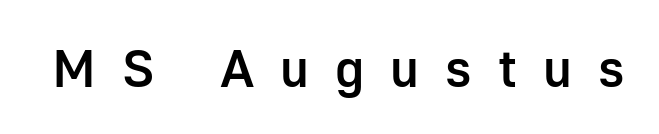
{"serif": "no", "italic": "no", "bold": "semi", "weight": "semibold", "width": "normal", "stroke_contrast": "low", "x_height": "medium", "monospaced": "no", "underline": "no", "letter_spacing": "wide", "letter_spacing_em": 0.49, "glyph_px": 53}
